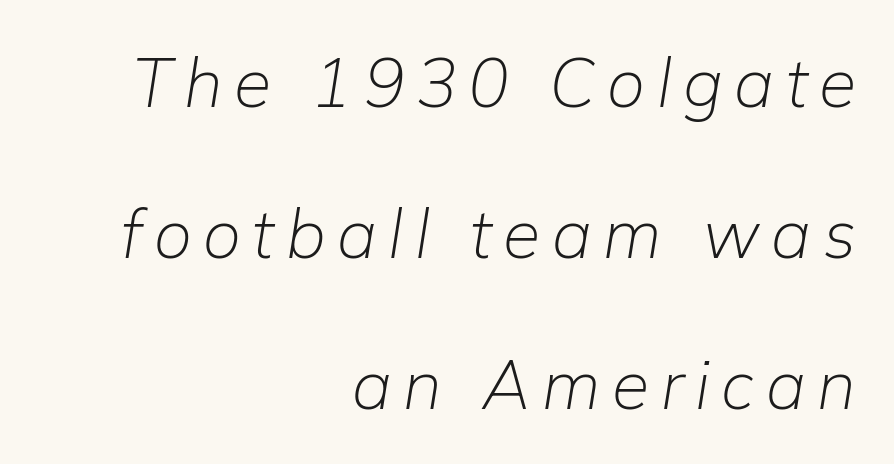
The image shows 68 px light type, italic (leaning right); set right-aligned, loose line spacing (2.22x), not underlined; low stroke contrast and a medium x-height.
